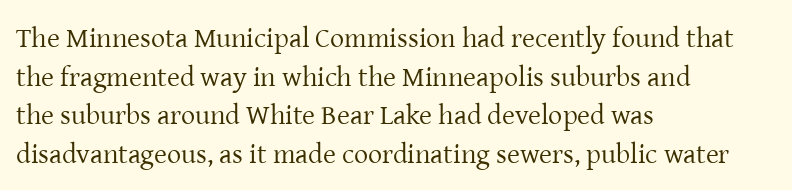
Standard letterfit; no display-style spreading of the glyphs. The words here are not underlined. The weight would be labelled regular, book, light, or lighter still. Characters remain perfectly vertical along every line. Spacing verdict: proportional, widths tailored to each character.
